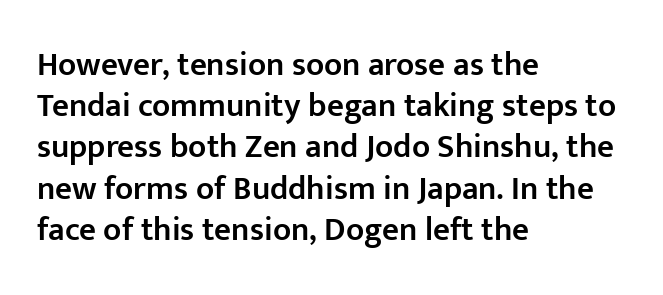
The image shows 33 px semibold sans-serif type, upright; set left-aligned, normal line spacing (1.25x), normal letter spacing, not underlined; low stroke contrast and a medium x-height.
